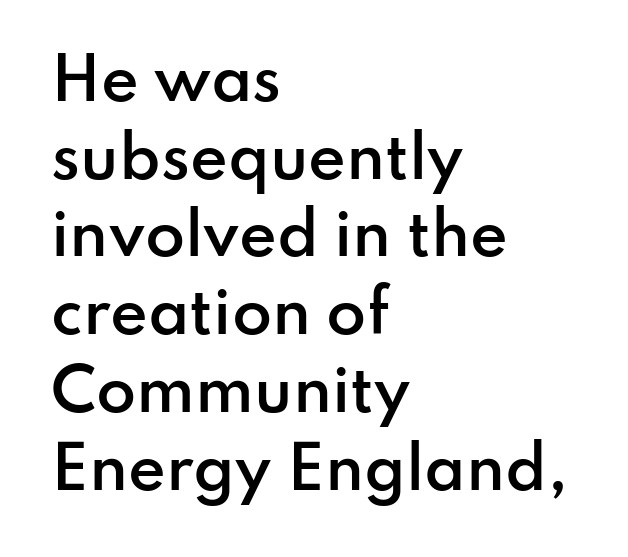
The image shows 58 px semibold sans-serif type, upright; set left-aligned, normal line spacing (1.34x), normal letter spacing, not underlined; low stroke contrast and a small x-height.
